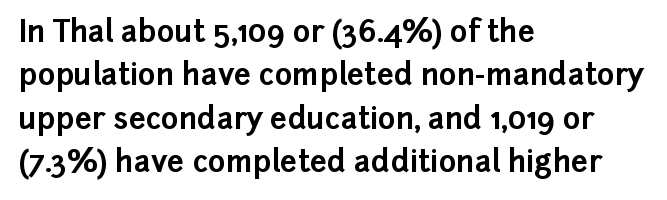
The image shows 30 px bold sans-serif type, upright; set left-aligned, normal line spacing (1.45x), normal letter spacing, not underlined; low stroke contrast and a medium x-height.
